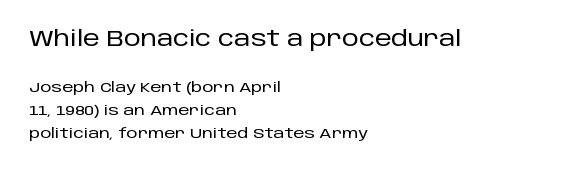
{"italic": "no", "underline": "no", "align": "left", "line_spacing": "normal", "line_spacing_ratio": 1.63, "letter_spacing": "normal", "letter_spacing_em": 0.0, "larger_block": "first", "size_ratio": 1.5, "glyph_px": 21}
